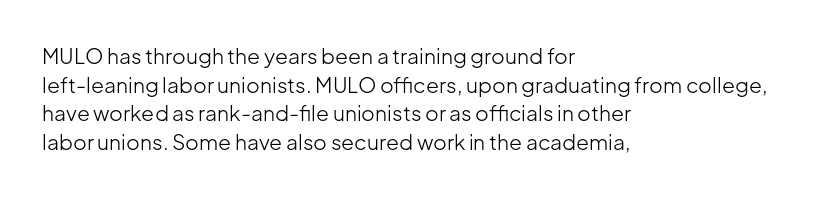
Q: Is the text bold? A: No.
Q: Is the text italic (slanted)? A: No, it is upright.
Q: Is the text underlined? A: No.
Q: How is the paragraph aligned? A: Left-aligned.
Q: Is the spacing between letters normal or unusually wide? A: Normal.
Q: Is the spacing between lines tight, normal or loose? A: Normal.
